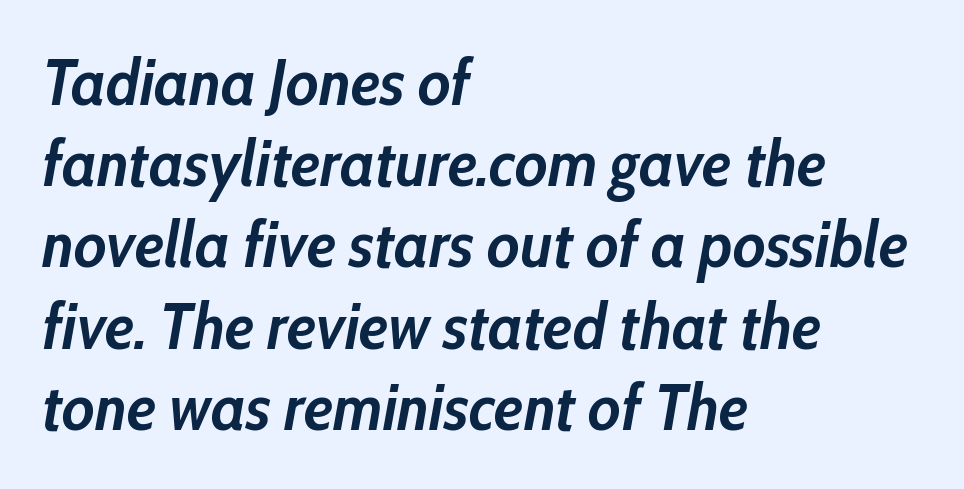
Q: Is the text bold? A: Yes.
Q: Is the text italic (slanted)? A: Yes, it leans right by about 10 degrees.
Q: Is the text underlined? A: No.
Q: How is the paragraph aligned? A: Left-aligned.
Q: Is the spacing between letters normal or unusually wide? A: Normal.
Q: Is the spacing between lines tight, normal or loose? A: Normal.
Q: Width (condensed, normal, or wide)? A: Condensed.
Q: Stroke contrast? A: Low.
Q: x-height? A: Medium.
Q: Monospaced? A: No.
